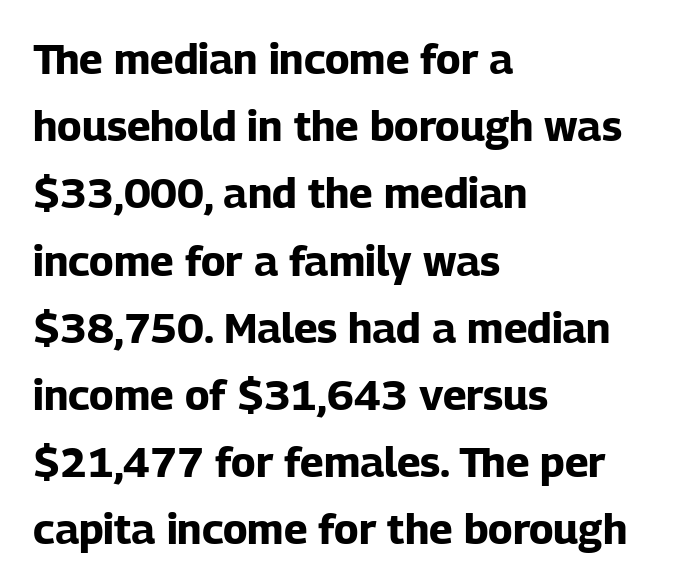
The zone under the glyphs is completely vacant. The horizontal fit of the characters is conventional and even. Line beginnings align vertically; line endings do not. These lines are rendered in a variable-pitch font. Serif or sans? Sans — the stroke terminals are bare.
